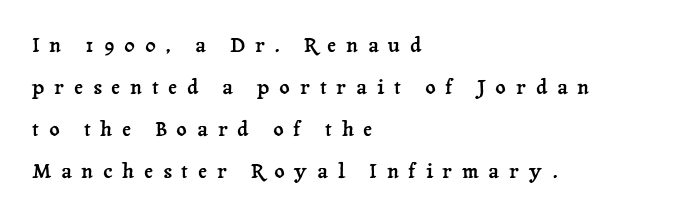
Q: Is the text italic (slanted)? A: No, it is upright.
Q: Is the text underlined? A: No.
Q: How is the paragraph aligned? A: Left-aligned.
Q: Is the spacing between letters normal or unusually wide? A: Unusually wide.
Q: Is the spacing between lines tight, normal or loose? A: Loose.
